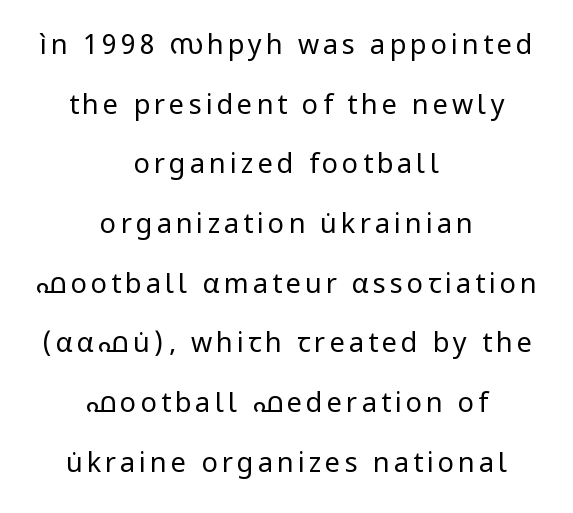
Italic: no, the glyphs are upright roman. The letterforms sit at book weight or below. Reading down the block, each line starts at a different indent, mirrored at its end. The space beneath each line is pristine and unruled.
